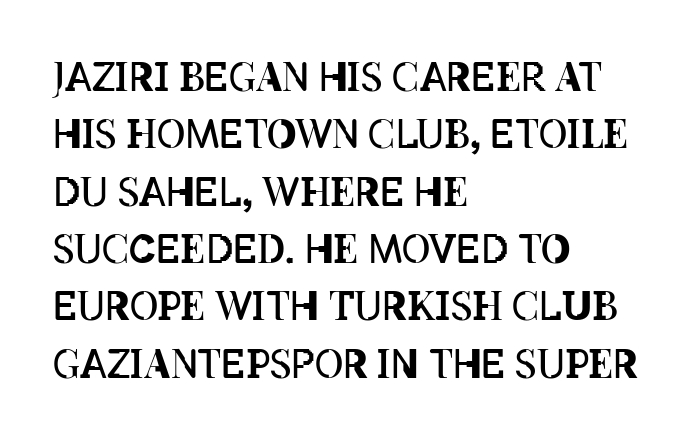
Q: Is the text bold? A: No.
Q: Is the text italic (slanted)? A: No, it is upright.
Q: Is the text underlined? A: No.
Q: How is the paragraph aligned? A: Left-aligned.
Q: Is the spacing between letters normal or unusually wide? A: Normal.
Q: Is the spacing between lines tight, normal or loose? A: Normal.
Q: Width (condensed, normal, or wide)? A: Condensed.
Q: Stroke contrast? A: Low.
Q: x-height? A: Large.
Q: Monospaced? A: No.
